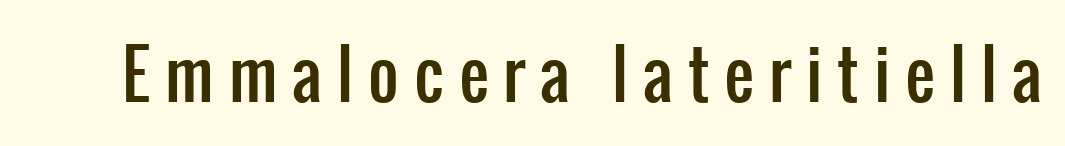
The image shows 66 px condensed sans-serif type, upright; set unusually wide letter spacing (+0.23 em), not underlined; low stroke contrast and a medium x-height.
